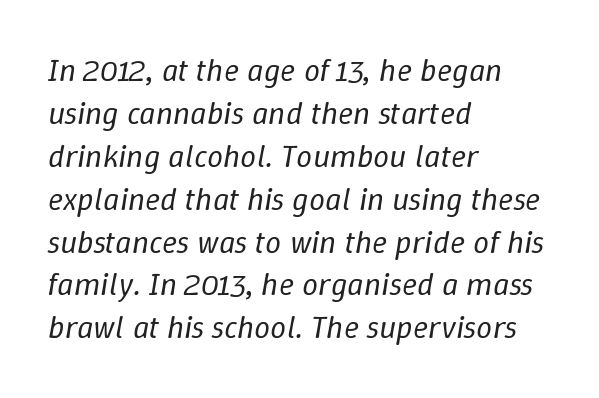
{"italic": "yes", "lean": "right", "slant_degrees": 9, "bold": "no", "weight": "regular", "width": "normal", "stroke_contrast": "low", "x_height": "medium", "monospaced": "no", "underline": "no", "align": "left", "line_spacing": "normal", "line_spacing_ratio": 1.34, "letter_spacing": "normal", "letter_spacing_em": 0.0, "glyph_px": 32}
